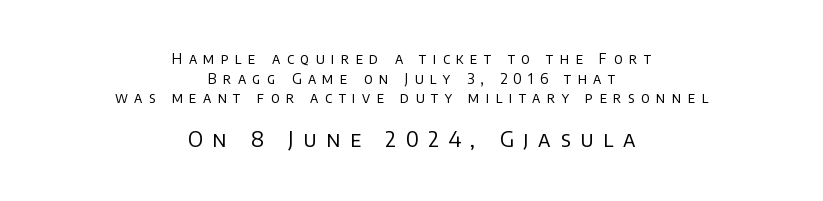
{"italic": "no", "bold": "no", "underline": "no", "align": "center", "line_spacing": "normal", "line_spacing_ratio": 1.4, "letter_spacing": "wide", "letter_spacing_em": 0.46, "larger_block": "second", "size_ratio": 1.5, "glyph_px": 21}
